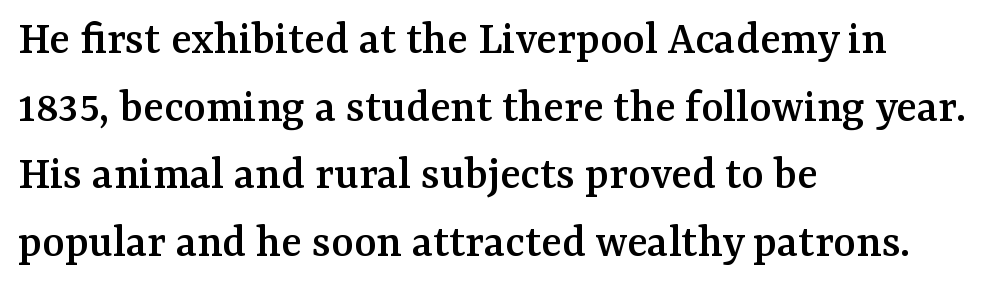
{"serif": "yes", "italic": "no", "width": "normal", "stroke_contrast": "medium", "x_height": "medium", "monospaced": "no", "underline": "no", "align": "left", "line_spacing": "normal", "line_spacing_ratio": 1.41, "letter_spacing": "normal", "letter_spacing_em": 0.0, "glyph_px": 48}
